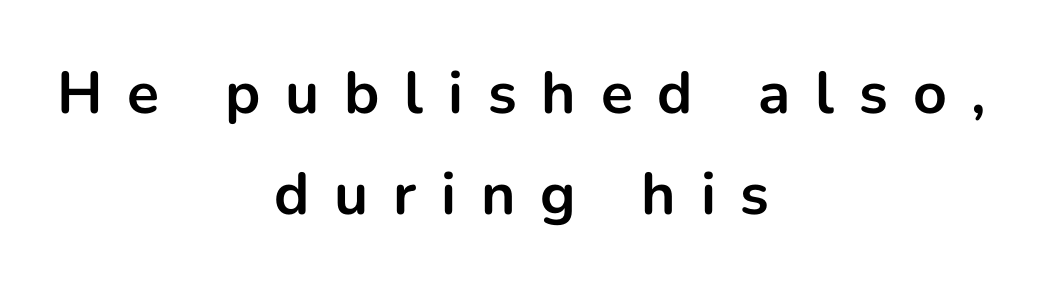
Q: Is the text bold? A: Yes.
Q: Is the text italic (slanted)? A: No, it is upright.
Q: Is the typeface a serif or a sans-serif typeface? A: Sans-serif.
Q: Is the text underlined? A: No.
Q: How is the paragraph aligned? A: Centered.
Q: Is the spacing between letters normal or unusually wide? A: Unusually wide.
Q: Width (condensed, normal, or wide)? A: Normal.
Q: Stroke contrast? A: Low.
Q: x-height? A: Medium.
Q: Monospaced? A: No.
